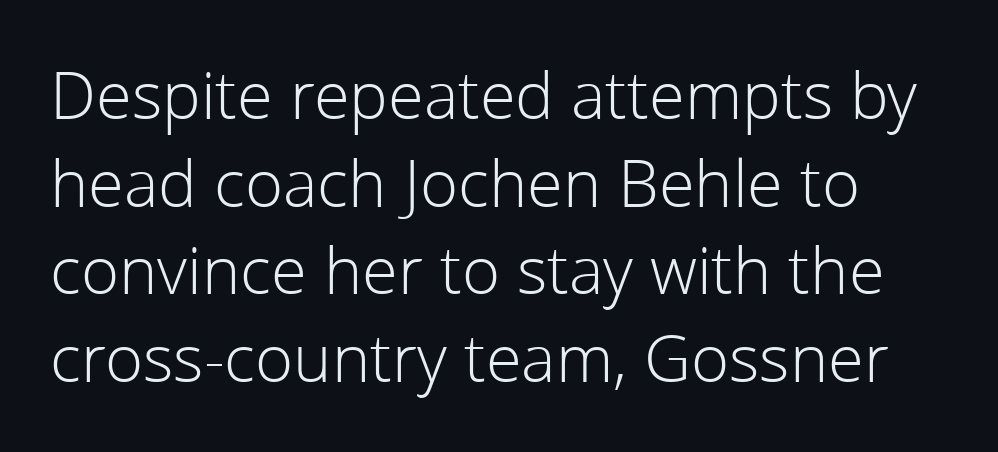
In terms of leading, this rendering sits right in the middle. Does the type have serifs? No, each stem ends abruptly. Unbolded letterforms with no extra heft. Rendered with straight, roman letterforms. The rendering keeps characters at their native spacing. Just letters on the line, the space beneath them empty.
